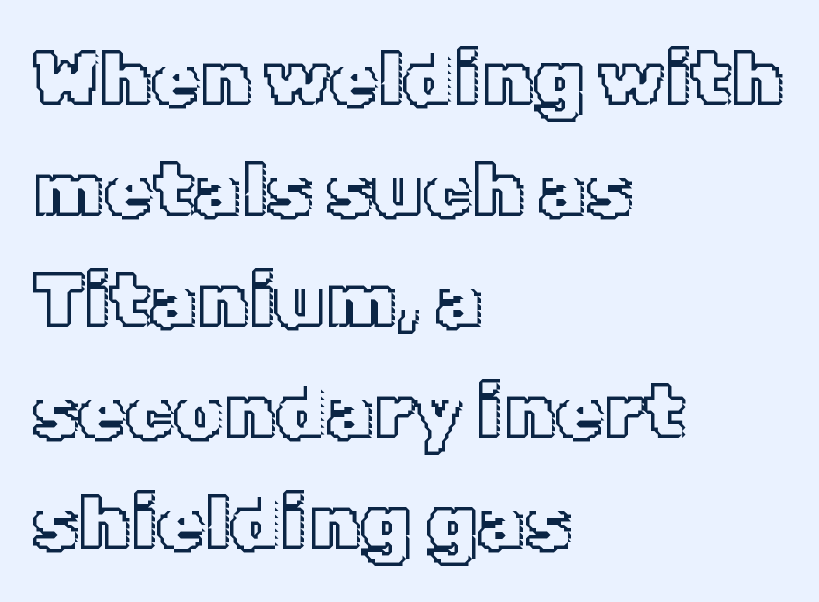
{"italic": "no", "width": "normal", "x_height": "medium", "monospaced": "no", "underline": "no", "align": "left", "line_spacing": "normal", "line_spacing_ratio": 1.44, "letter_spacing": "normal", "letter_spacing_em": 0.0, "glyph_px": 77}
